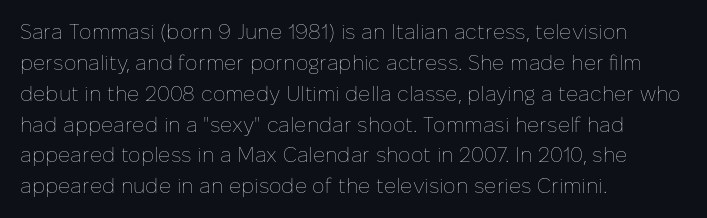
If you drew a line through each stem, it would be perfectly vertical. Leftover space on each line is placed entirely after the last word. The vertical gap from one line to the next is medium. The specimen omits any rule beneath the text block's lines.
